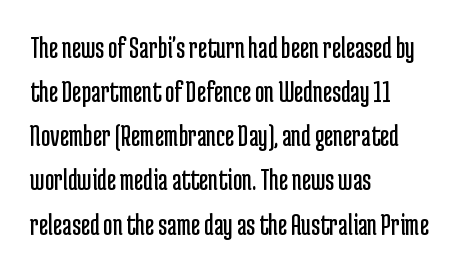
Q: Is the text bold? A: No.
Q: Is the text italic (slanted)? A: No, it is upright.
Q: Is the typeface a serif or a sans-serif typeface? A: Sans-serif.
Q: Is the text underlined? A: No.
Q: How is the paragraph aligned? A: Left-aligned.
Q: Is the spacing between letters normal or unusually wide? A: Normal.
Q: Is the spacing between lines tight, normal or loose? A: Normal.
Q: Width (condensed, normal, or wide)? A: Condensed.
Q: Stroke contrast? A: Low.
Q: x-height? A: Medium.
Q: Monospaced? A: No.
